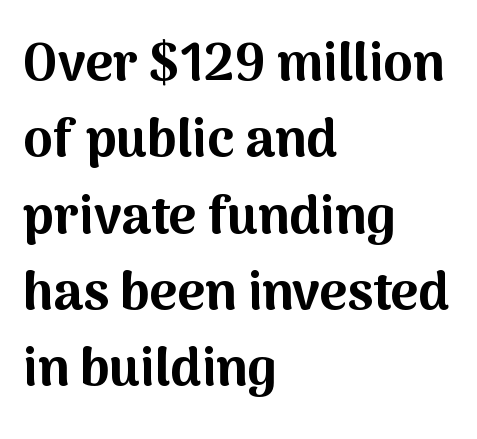
These lines are rendered in a variable-pitch font. What's the leading like? Ordinary, nothing unusual. Strokes here are thick enough to call this a true bold. The rendering shows plain stroke endings on the letterforms — a sans-serif design. Where is the straight margin? On the left.
